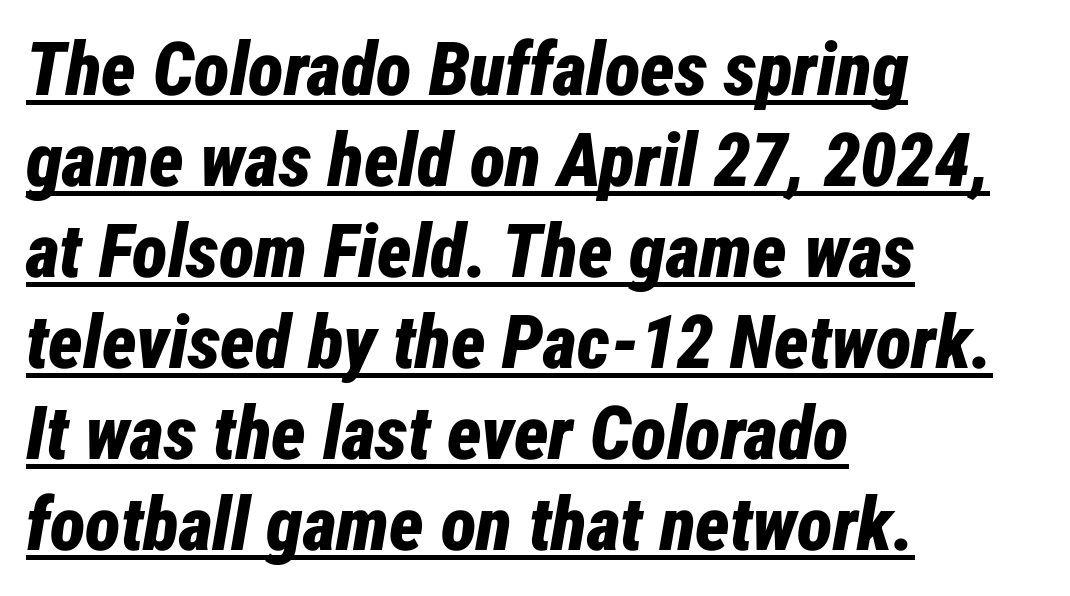
Q: Is the text bold? A: Yes.
Q: Is the text italic (slanted)? A: Yes, it leans right by about 12 degrees.
Q: Is the text underlined? A: Yes.
Q: How is the paragraph aligned? A: Left-aligned.
Q: Is the spacing between letters normal or unusually wide? A: Normal.
Q: Width (condensed, normal, or wide)? A: Condensed.
Q: Stroke contrast? A: Low.
Q: x-height? A: Medium.
Q: Monospaced? A: No.
